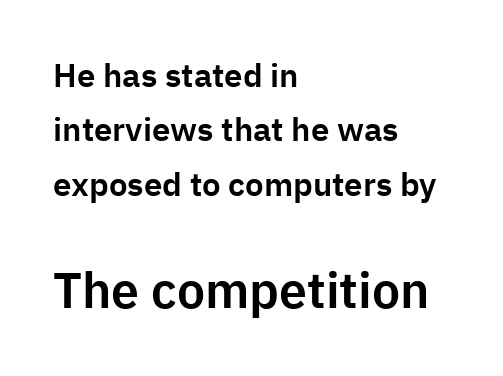
The image shows 50 px sans-serif type, upright; set left-aligned, normal line spacing (1.65x), normal letter spacing, not underlined; the second (bottom) block is 1.52x larger; low stroke contrast and a medium x-height.
